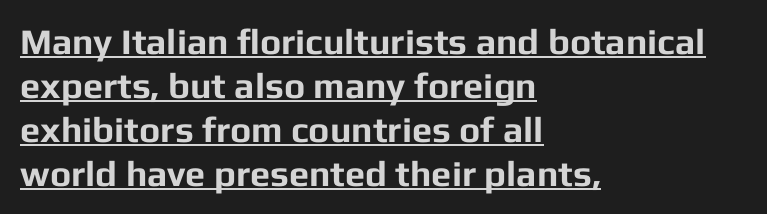
Q: Is the text bold? A: Yes.
Q: Is the text italic (slanted)? A: No, it is upright.
Q: Is the typeface a serif or a sans-serif typeface? A: Sans-serif.
Q: Is the text underlined? A: Yes.
Q: How is the paragraph aligned? A: Left-aligned.
Q: Is the spacing between letters normal or unusually wide? A: Normal.
Q: Width (condensed, normal, or wide)? A: Normal.
Q: Stroke contrast? A: Low.
Q: x-height? A: Medium.
Q: Monospaced? A: No.
